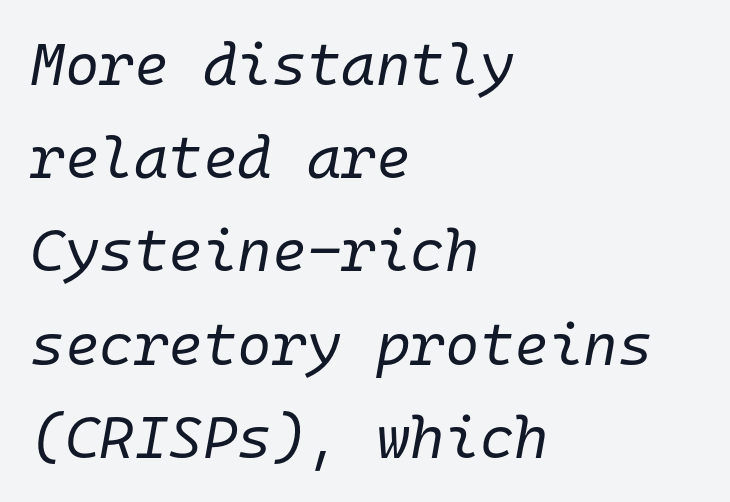
Q: Is the text bold? A: No.
Q: Is the text italic (slanted)? A: Yes, it leans right by about 10 degrees.
Q: Is the text underlined? A: No.
Q: How is the paragraph aligned? A: Left-aligned.
Q: Is the spacing between letters normal or unusually wide? A: Normal.
Q: Is the spacing between lines tight, normal or loose? A: Normal.
Q: Width (condensed, normal, or wide)? A: Normal.
Q: Stroke contrast? A: Low.
Q: x-height? A: Medium.
Q: Monospaced? A: Yes.
